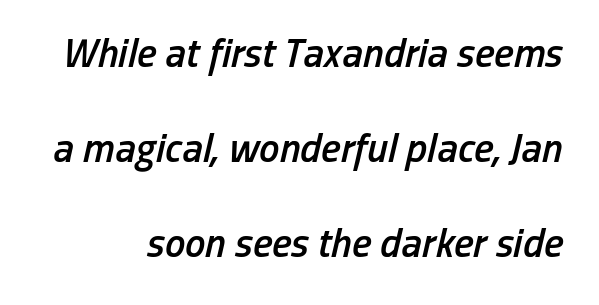
The image shows 41 px semibold, condensed type, italic (leaning right); set right-aligned, loose line spacing (2.32x), normal letter spacing, not underlined; low stroke contrast and a medium x-height.
